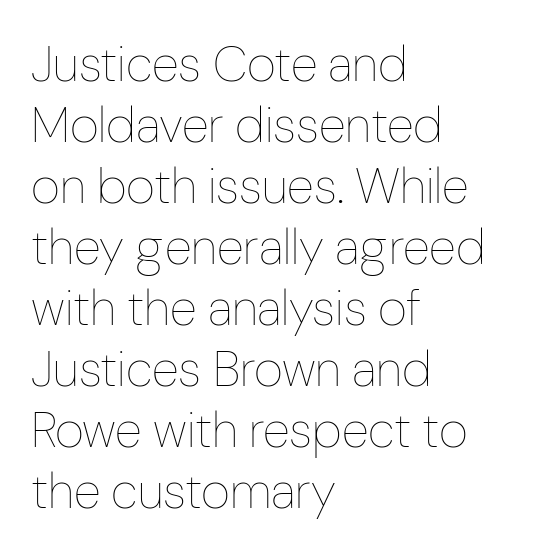
{"italic": "no", "bold": "no", "weight": "thin", "width": "condensed", "stroke_contrast": "low", "x_height": "medium", "monospaced": "no", "underline": "no", "align": "left", "line_spacing_ratio": 1.22, "letter_spacing": "normal", "letter_spacing_em": 0.0, "glyph_px": 50}
